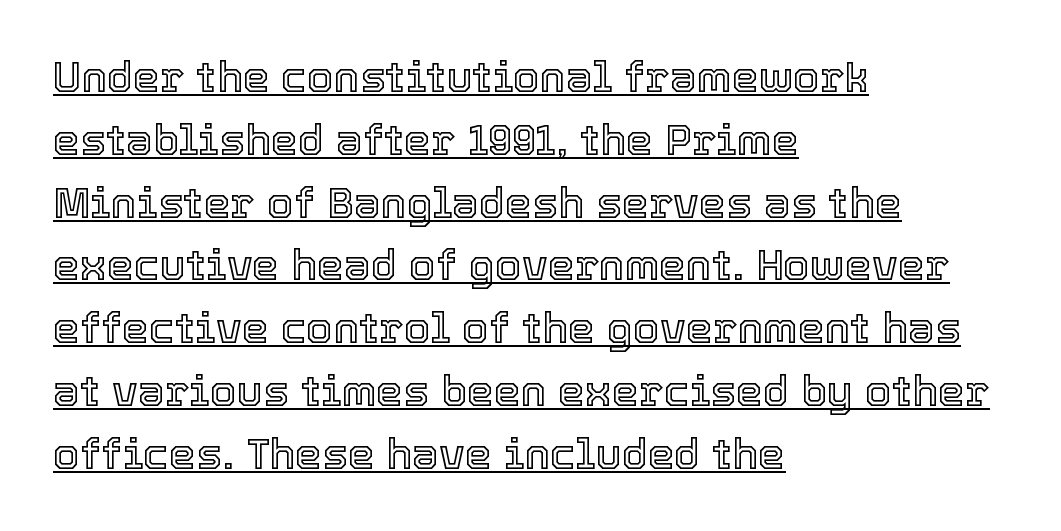
Each line of the rendering has a horizontal stroke beneath the glyphs. Which margin do the lines hug? The left one — the right edge is uneven. Reading down the column, the eye jumps a familiar distance to each next line. The type is set solid horizontally, with unmodified tracking. In terms of posture, this sample is upright.
